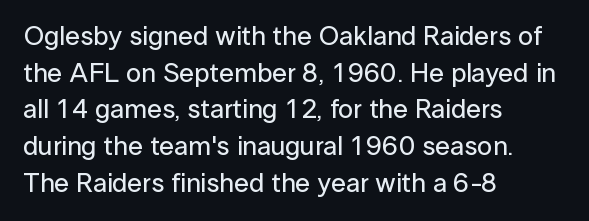
Alignment: flush left. The lettering stays uniformly vertical, giving the passage a roman look. The block of text has a typical density, with ordinary space between rows. Beneath every word, the page is bare. Compared with typical body copy, the letter spacing here is the same.
